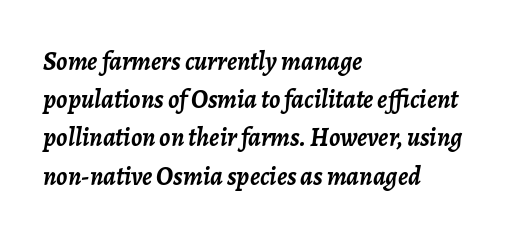
The image shows 26 px bold type, italic (leaning right); set left-aligned, normal line spacing (1.47x), normal letter spacing, not underlined.
